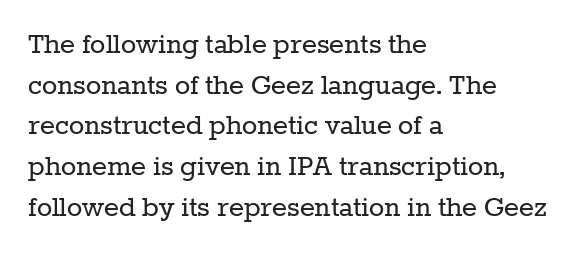
The image shows 32 px regular-weight serif type, upright; set left-aligned, normal line spacing (1.27x), normal letter spacing, not underlined; low stroke contrast and a medium x-height.
